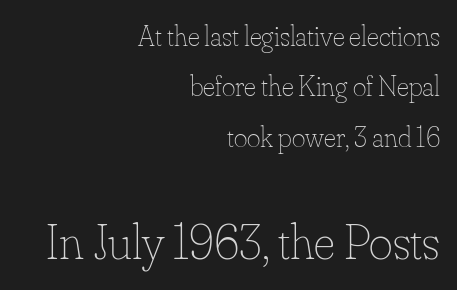
{"italic": "no", "bold": "no", "weight": "thin", "width": "normal", "stroke_contrast": "low", "x_height": "small", "monospaced": "no", "underline": "no", "align": "right", "line_spacing_ratio": 1.74, "letter_spacing": "normal", "letter_spacing_em": 0.0, "larger_block": "second", "size_ratio": 1.76, "glyph_px": 51}
